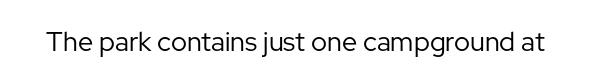
Has an underline been added? It has not. The type is set solid horizontally, with unmodified tracking. The characters are drawn with everyday or finer stroke widths. Every character sits straight up, as roman type does.
